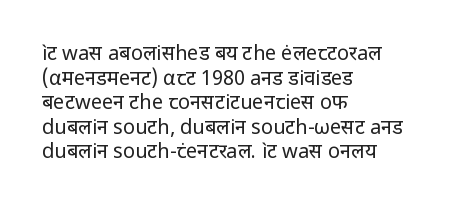
Casual observation: everything's shoved over to the left. This is not heavy type; no bold has been used. Italic? Not at all — the glyphs are vertical. The space beneath each line is pristine and unruled. No extra tracking has been applied to these lines.
